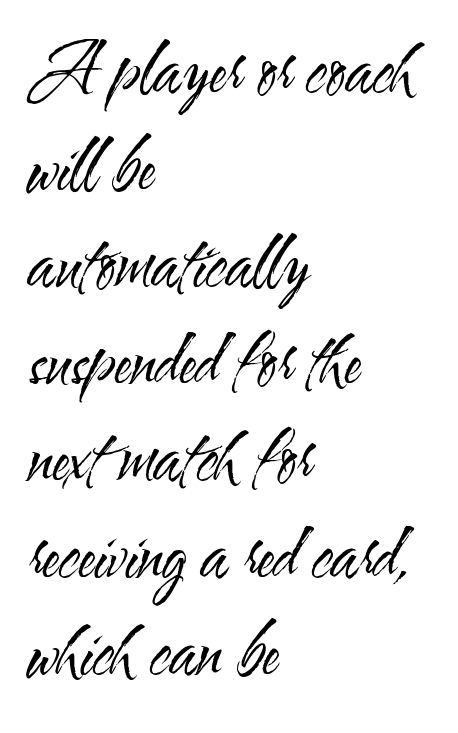
The image shows 66 px regular-weight, condensed sans-serif type; set left-aligned, normal line spacing (1.47x), normal letter spacing, not underlined; medium stroke contrast and a small x-height.
